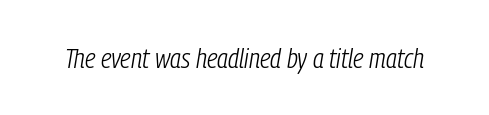
Q: Is the text bold? A: No.
Q: Is the text italic (slanted)? A: Yes, it leans right by about 9 degrees.
Q: Is the text underlined? A: No.
Q: Is the spacing between letters normal or unusually wide? A: Normal.
Q: Width (condensed, normal, or wide)? A: Condensed.
Q: Stroke contrast? A: Low.
Q: x-height? A: Medium.
Q: Monospaced? A: No.
